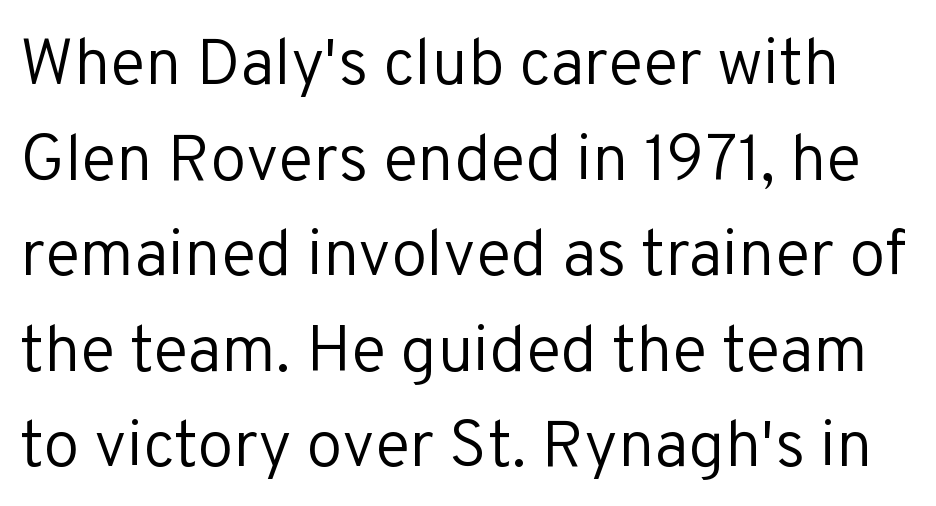
The image shows 65 px regular-weight sans-serif type, upright; set normal line spacing (1.47x), normal letter spacing, not underlined; low stroke contrast and a medium x-height.
